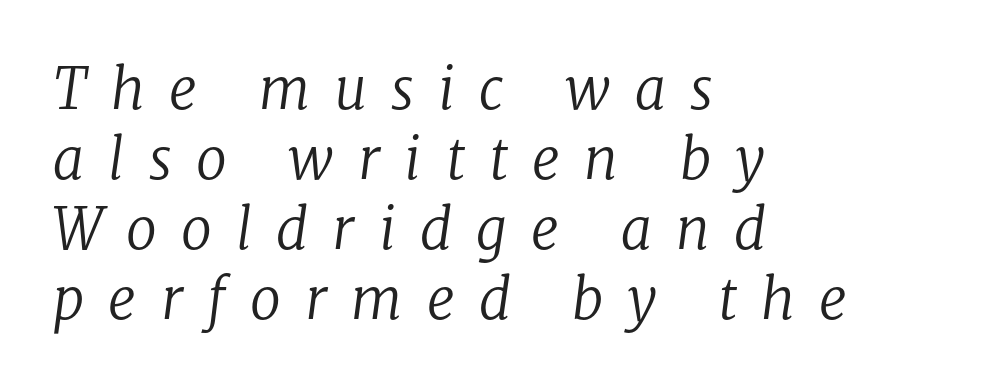
{"serif": "yes", "italic": "yes", "lean": "right", "slant_degrees": 8, "bold": "no", "weight": "regular", "width": "normal", "stroke_contrast": "low", "x_height": "medium", "monospaced": "no", "underline": "no", "align": "left", "line_spacing": "normal", "line_spacing_ratio": 1.25, "letter_spacing": "wide", "letter_spacing_em": 0.43, "glyph_px": 56}
